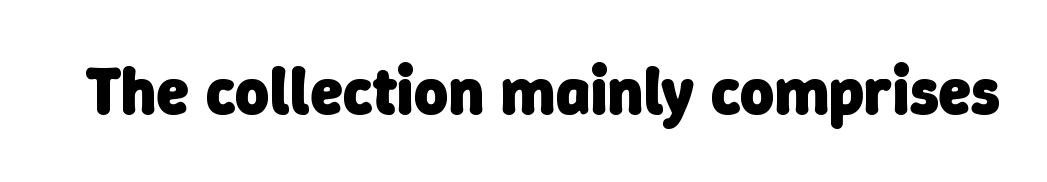
Heavy-handed strokes throughout: this text is bold. The rendering uses natural spacing where letterforms have individual widths. The baseline area is clear. What kind of face is this? One without serifs — a sans.
